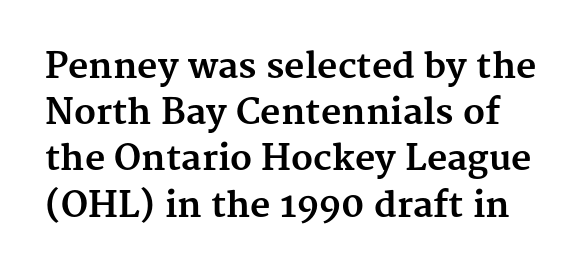
How would I describe the line gaps? Plain and ordinary. Quick note: not italic, upright. These lines are composed in type with serifs. Weight: bold. Do the characters align in a grid? No, the font is proportional. The line texture is even and compact thanks to regular tracking.
